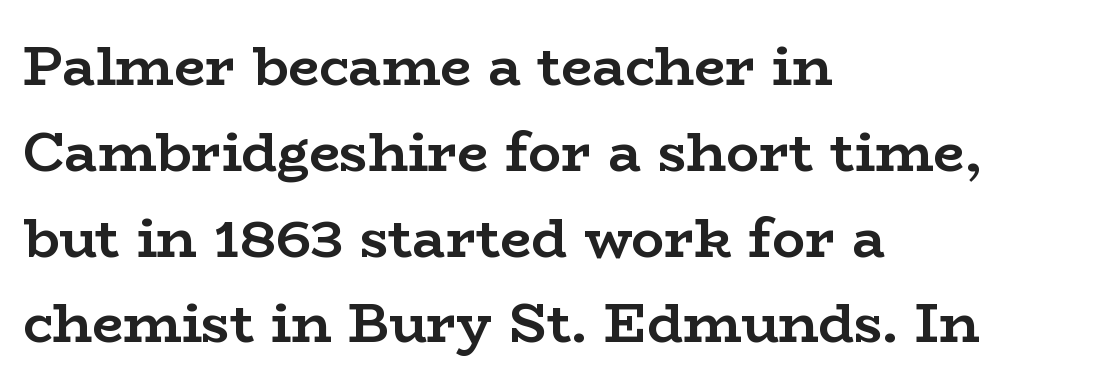
The image shows 55 px semibold, wide serif type, upright; set left-aligned, normal line spacing (1.56x), normal letter spacing, not underlined; low stroke contrast and a medium x-height.
